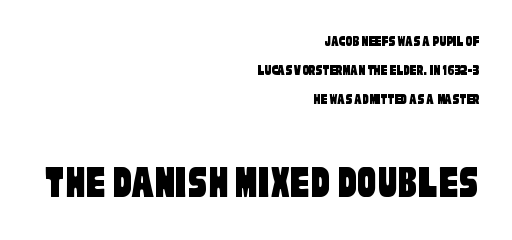
The image shows 48 px condensed sans-serif type; set right-aligned, line spacing 1.8x, normal letter spacing, not underlined; the second (bottom) block is 3.0x larger; low stroke contrast and a large x-height.
